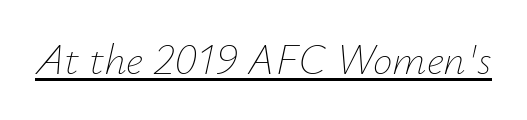
The image shows 44 px thin type, italic (leaning right); set normal letter spacing, underlined; low stroke contrast and a small x-height.
